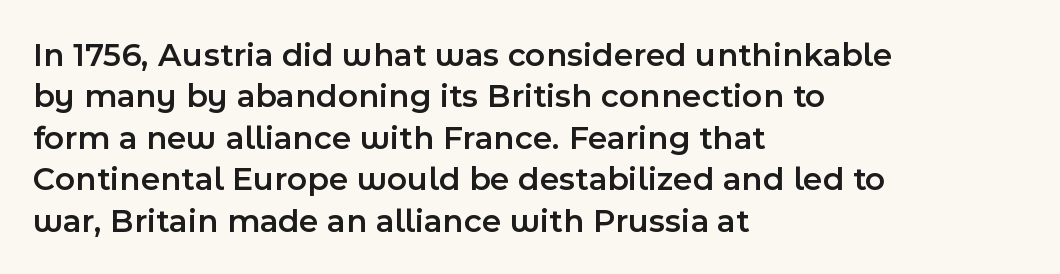
Q: Is the text bold? A: Semi-bold.
Q: Is the text italic (slanted)? A: No, it is upright.
Q: Is the typeface a serif or a sans-serif typeface? A: Sans-serif.
Q: Is the text underlined? A: No.
Q: How is the paragraph aligned? A: Left-aligned.
Q: Is the spacing between letters normal or unusually wide? A: Normal.
Q: Width (condensed, normal, or wide)? A: Normal.
Q: x-height? A: Medium.
Q: Monospaced? A: No.
